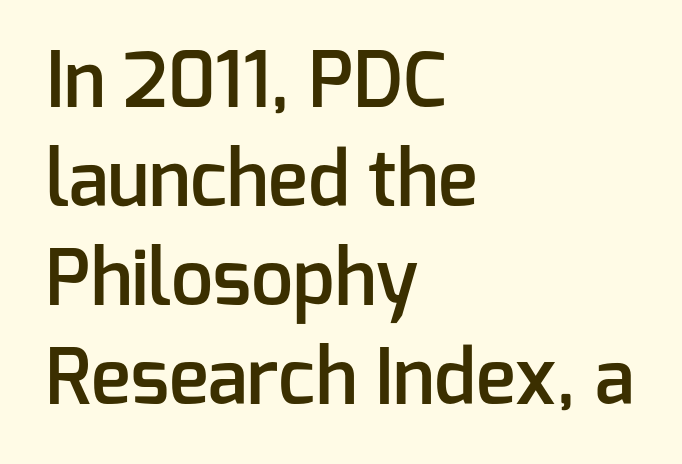
{"serif": "no", "italic": "no", "bold": "semi", "weight": "semibold", "width": "normal", "stroke_contrast": "low", "x_height": "medium", "monospaced": "no", "underline": "no", "align": "left", "line_spacing": "normal", "line_spacing_ratio": 1.32, "letter_spacing": "normal", "letter_spacing_em": 0.0, "glyph_px": 75}
